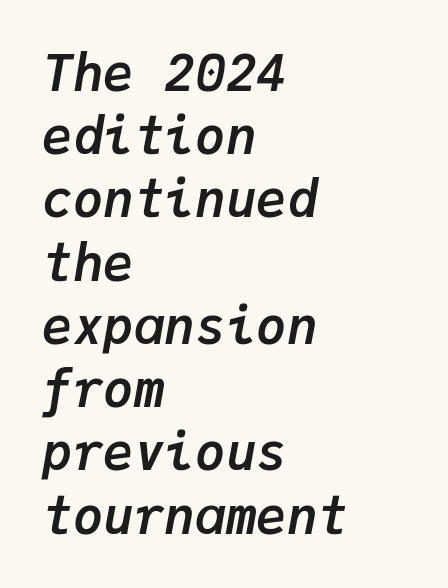
Horizontal alignment here is leftward, the default for most running prose. What weight is shown? A full bold with thick strokes. Note the uniform advance width — an 'i' takes as much space as an 'm'. The glyphs are unaccompanied by any horizontal stroke below them. This sample uses an oblique cut, with every glyph tilted off the vertical. Is the letter spacing exaggerated? No — it looks like the ordinary default.
